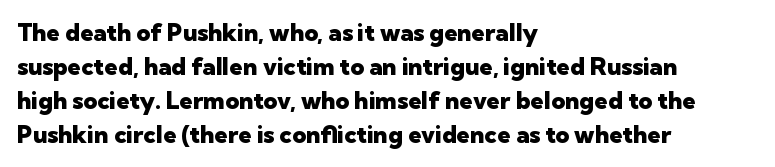
Q: Is the text bold? A: Yes.
Q: Is the text italic (slanted)? A: No, it is upright.
Q: Is the text underlined? A: No.
Q: How is the paragraph aligned? A: Left-aligned.
Q: Is the spacing between letters normal or unusually wide? A: Normal.
Q: Is the spacing between lines tight, normal or loose? A: Normal.
